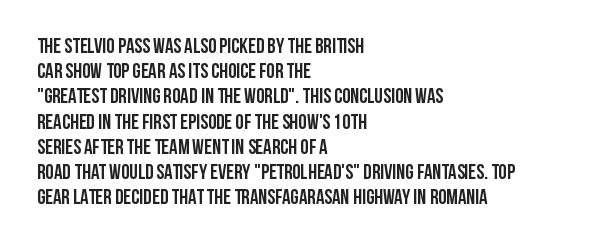
Q: Is the text bold? A: Yes.
Q: Is the text italic (slanted)? A: No, it is upright.
Q: Is the text underlined? A: No.
Q: How is the paragraph aligned? A: Left-aligned.
Q: Is the spacing between letters normal or unusually wide? A: Normal.
